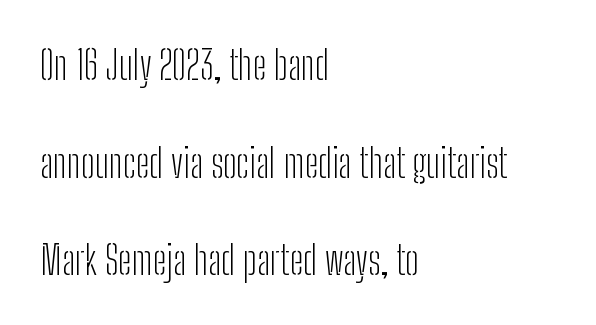
Here the designer chose a conventional face with non-uniform glyph widths. The rag falls on the right side of this text block. What's the leading like? Stretched, with rows far apart. Serif or sans? Sans — the stroke terminals are bare. Do the letters lean? They stand straight.
